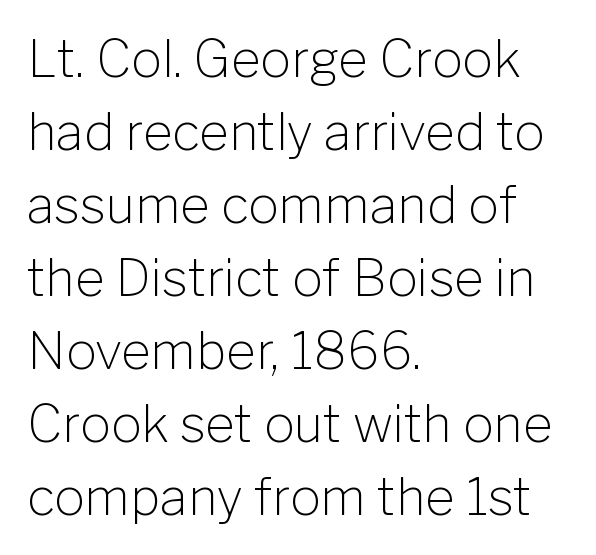
Q: Is the text bold? A: No.
Q: Is the text italic (slanted)? A: No, it is upright.
Q: Is the typeface a serif or a sans-serif typeface? A: Sans-serif.
Q: Is the text underlined? A: No.
Q: How is the paragraph aligned? A: Left-aligned.
Q: Is the spacing between letters normal or unusually wide? A: Normal.
Q: Is the spacing between lines tight, normal or loose? A: Normal.
Q: Width (condensed, normal, or wide)? A: Normal.
Q: Stroke contrast? A: Low.
Q: x-height? A: Medium.
Q: Monospaced? A: No.
